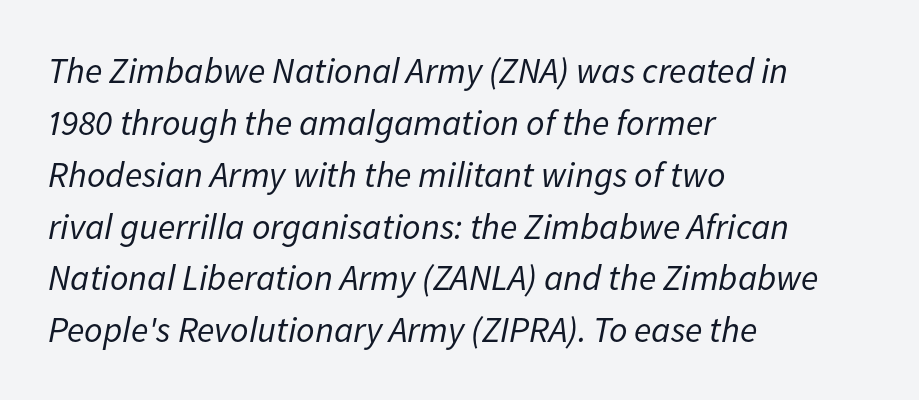
Q: Is the text bold? A: No.
Q: Is the text italic (slanted)? A: Yes, it leans right by about 11 degrees.
Q: Is the text underlined? A: No.
Q: How is the paragraph aligned? A: Left-aligned.
Q: Is the spacing between letters normal or unusually wide? A: Normal.
Q: Is the spacing between lines tight, normal or loose? A: Normal.
Q: Width (condensed, normal, or wide)? A: Normal.
Q: Stroke contrast? A: Low.
Q: x-height? A: Medium.
Q: Monospaced? A: No.
